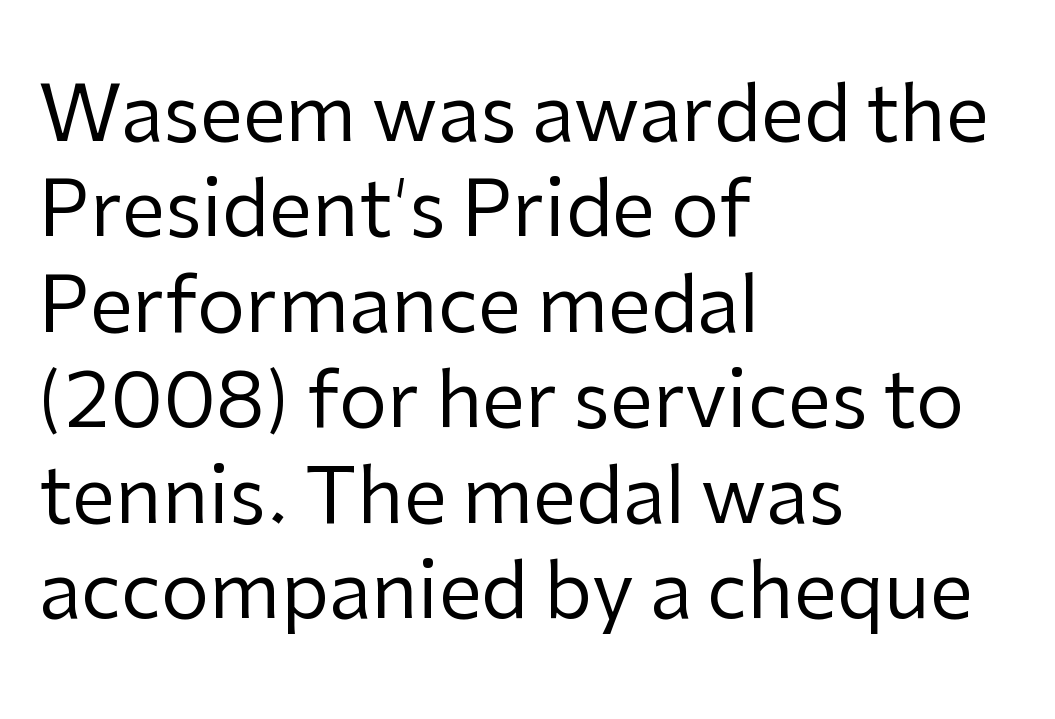
The image shows 77 px regular-weight sans-serif type, upright; set left-aligned, line spacing 1.24x, normal letter spacing, not underlined; low stroke contrast and a medium x-height.
